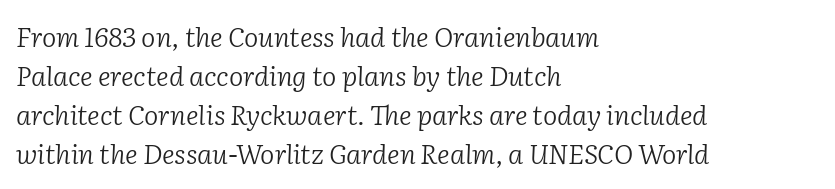
Q: Is the text bold? A: No.
Q: Is the text italic (slanted)? A: Yes, it leans right by about 2 degrees.
Q: Is the text underlined? A: No.
Q: How is the paragraph aligned? A: Left-aligned.
Q: Is the spacing between letters normal or unusually wide? A: Normal.
Q: Is the spacing between lines tight, normal or loose? A: Normal.
